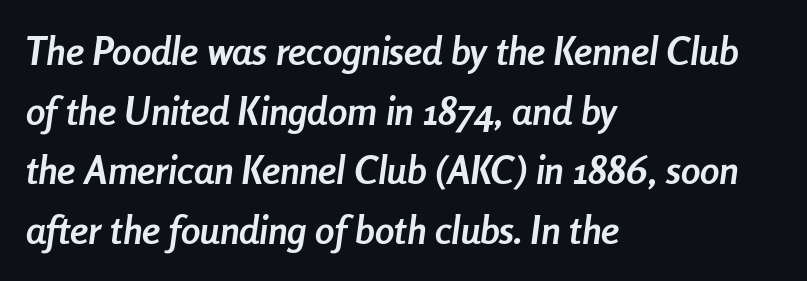
{"italic": "yes", "lean": "right", "slant_degrees": 8, "bold": "yes", "weight": "semibold", "width": "condensed", "stroke_contrast": "low", "x_height": "medium", "monospaced": "no", "underline": "no", "align": "left", "line_spacing": "normal", "line_spacing_ratio": 1.53, "letter_spacing": "normal", "letter_spacing_em": 0.0, "glyph_px": 39}
